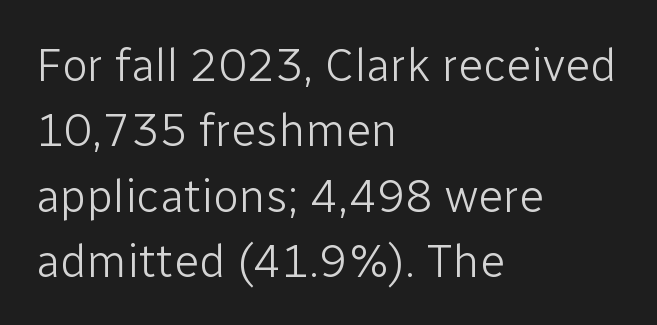
The image shows 47 px light sans-serif type, upright; set left-aligned, normal line spacing (1.39x), normal letter spacing, not underlined; low stroke contrast and a medium x-height.
